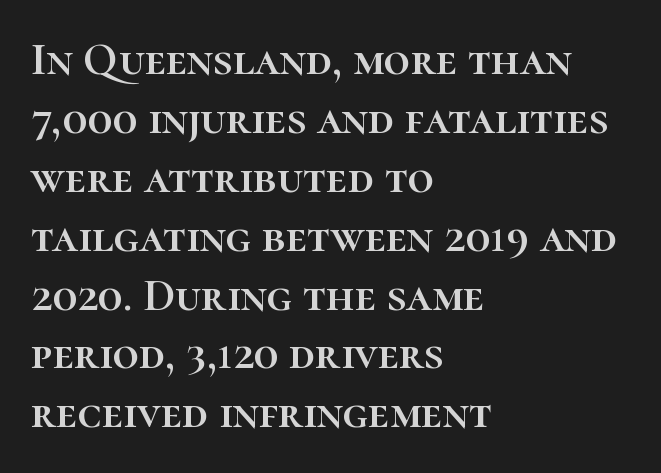
The foot of each line stays bare and open. The lettering stays uniformly vertical, giving the passage a roman look. Line spacing here is normal. Inter-character spacing is left at the font's built-in metrics. The lines are quadded left.
